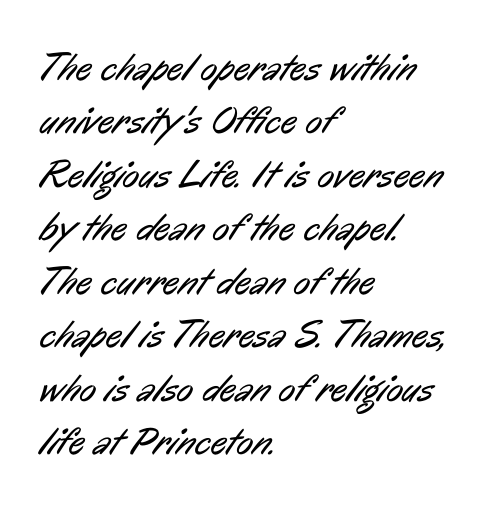
{"serif": "no", "bold": "no", "weight": "regular", "width": "condensed", "stroke_contrast": "low", "x_height": "medium", "monospaced": "no", "underline": "no", "align": "left", "line_spacing": "normal", "line_spacing_ratio": 1.37, "letter_spacing": "normal", "letter_spacing_em": 0.0, "glyph_px": 39}
